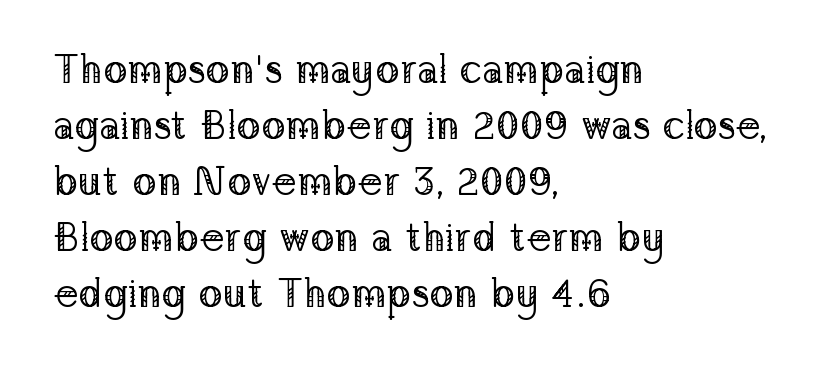
{"serif": "yes", "italic": "no", "bold": "no", "weight": "regular", "width": "normal", "stroke_contrast": "low", "x_height": "medium", "monospaced": "no", "underline": "no", "align": "left", "line_spacing": "normal", "line_spacing_ratio": 1.4, "letter_spacing": "normal", "letter_spacing_em": 0.0, "glyph_px": 40}
